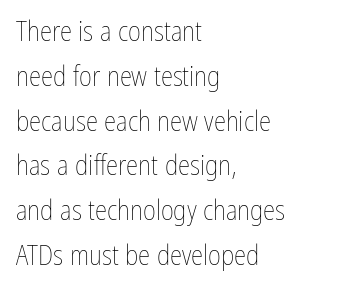
The image shows 28 px thin, condensed type, upright; set left-aligned, normal line spacing (1.6x), normal letter spacing, not underlined; low stroke contrast and a medium x-height.
